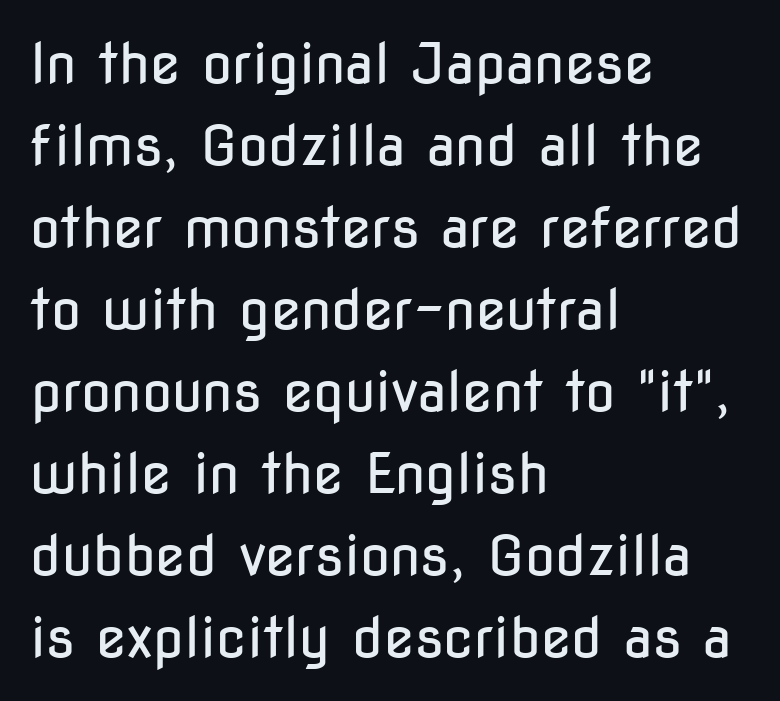
The image shows 55 px regular-weight, condensed sans-serif type, upright; set left-aligned, normal line spacing (1.49x), normal letter spacing, not underlined; low stroke contrast and a medium x-height.
